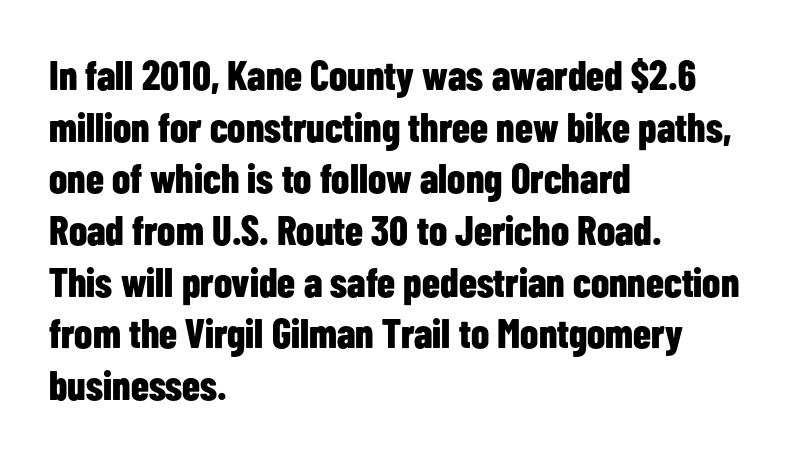
{"serif": "no", "italic": "no", "bold": "yes", "weight": "bold", "width": "condensed", "stroke_contrast": "low", "x_height": "medium", "monospaced": "no", "underline": "no", "align": "left", "line_spacing": "normal", "line_spacing_ratio": 1.26, "letter_spacing": "normal", "letter_spacing_em": 0.0, "glyph_px": 41}
